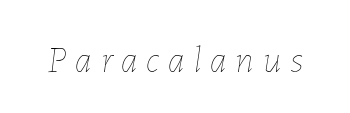
{"italic": "yes", "lean": "right", "slant_degrees": 7, "bold": "no", "weight": "thin", "width": "normal", "stroke_contrast": "low", "x_height": "medium", "monospaced": "no", "underline": "no", "letter_spacing": "wide", "letter_spacing_em": 0.26, "glyph_px": 36}
